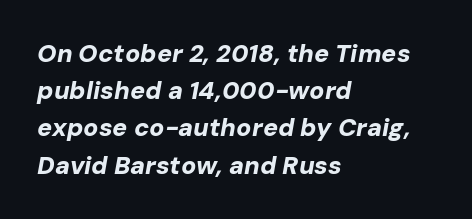
{"italic": "yes", "lean": "right", "slant_degrees": 10, "bold": "yes", "underline": "no", "align": "left", "line_spacing": "normal", "line_spacing_ratio": 1.49, "letter_spacing": "normal", "letter_spacing_em": 0.0, "glyph_px": 25}
